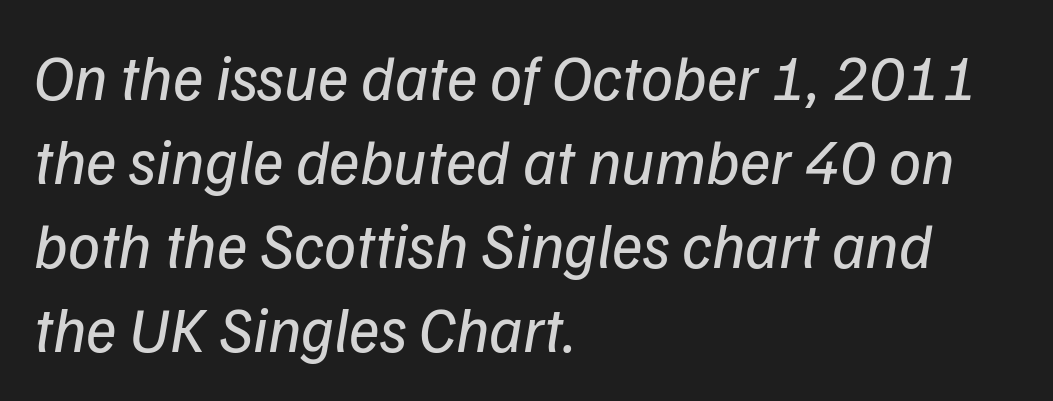
{"italic": "yes", "lean": "right", "slant_degrees": 9, "bold": "no", "weight": "regular", "width": "normal", "stroke_contrast": "low", "x_height": "medium", "monospaced": "no", "underline": "no", "align": "left", "line_spacing": "normal", "line_spacing_ratio": 1.31, "letter_spacing": "normal", "letter_spacing_em": 0.0, "glyph_px": 64}
